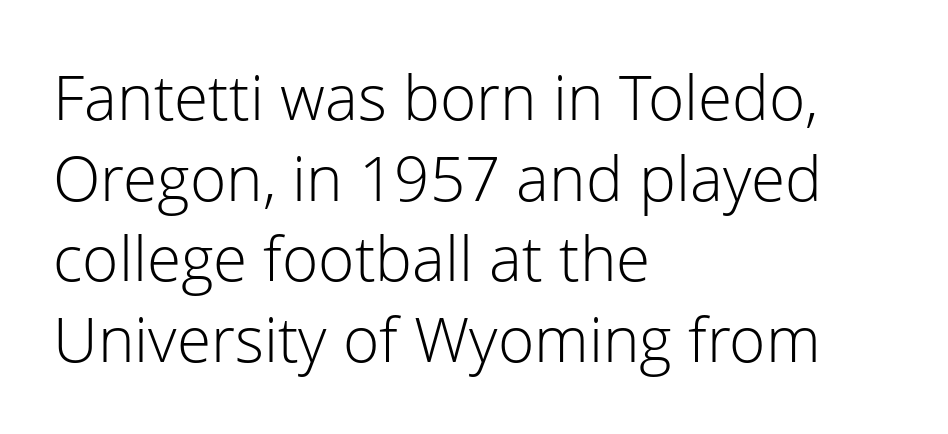
Is this a fixed-width face? No — the glyphs have proportional, varying widths. The rows are spaced the way most documents space them. The rag falls on the right side of this text block. The letterforms sit at book weight or below.
